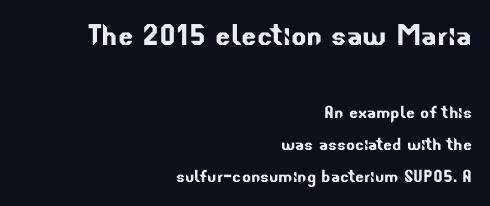
Which chunk is bigger? The first one — the top block dwarfs the bottom. Note the varied advance widths — an 'i' is clearly narrower than an 'm'. The paragraph has a hard right edge and a soft left edge. Reading down the column, the eye jumps a familiar distance to each next line. These lines are composed in type without serifs. The face used here is rendered with its standard letterfit.
